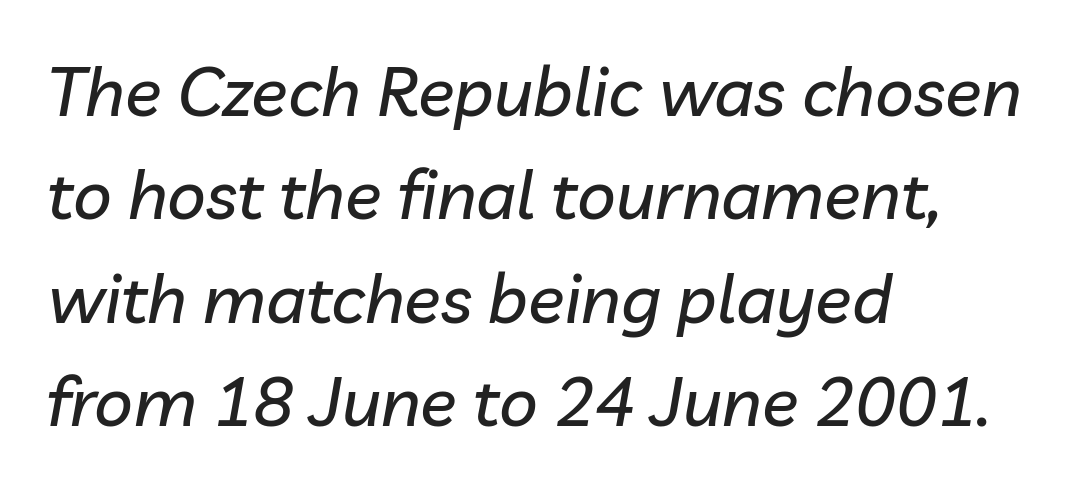
Q: Is the text italic (slanted)? A: Yes, it leans right by about 10 degrees.
Q: Is the text underlined? A: No.
Q: How is the paragraph aligned? A: Left-aligned.
Q: Is the spacing between letters normal or unusually wide? A: Normal.
Q: Is the spacing between lines tight, normal or loose? A: Normal.
Q: Width (condensed, normal, or wide)? A: Normal.
Q: Stroke contrast? A: Low.
Q: x-height? A: Medium.
Q: Monospaced? A: No.
